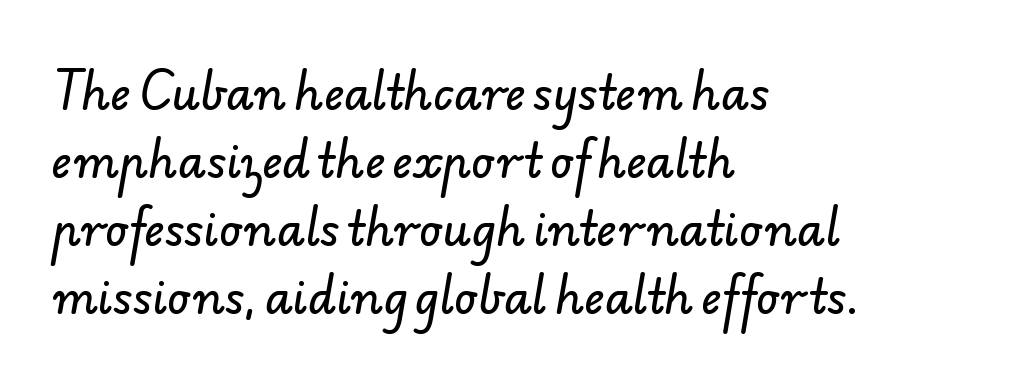
Leading: standard. Short note: letters normally spaced. Look at the bottom of the vertical strokes: they stop flat, with no serifs. Do the characters align in a grid? No, the font is proportional. The passage shown is not underscored anywhere.
